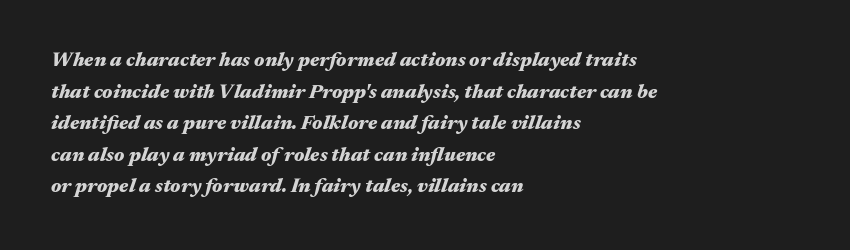
Q: Is the text bold? A: Yes.
Q: Is the text italic (slanted)? A: Yes, it leans right by about 17 degrees.
Q: Is the text underlined? A: No.
Q: How is the paragraph aligned? A: Left-aligned.
Q: Is the spacing between letters normal or unusually wide? A: Normal.
Q: Is the spacing between lines tight, normal or loose? A: Normal.
